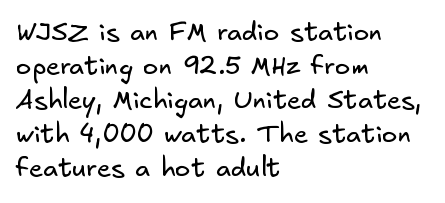
The image shows 26 px text type; set left-aligned, normal line spacing (1.31x), normal letter spacing, not underlined.
